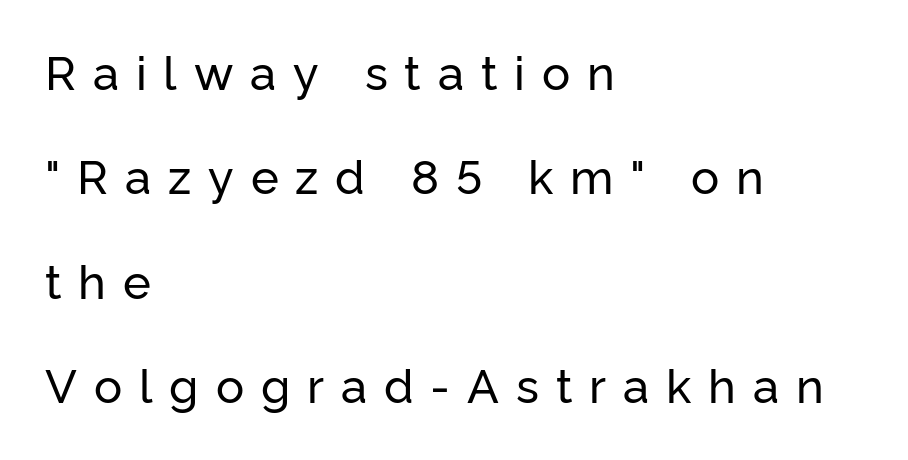
{"serif": "no", "italic": "no", "width": "normal", "stroke_contrast": "low", "x_height": "medium", "monospaced": "no", "underline": "no", "align": "left", "line_spacing": "loose", "line_spacing_ratio": 2.22, "letter_spacing": "wide", "letter_spacing_em": 0.36, "glyph_px": 47}
